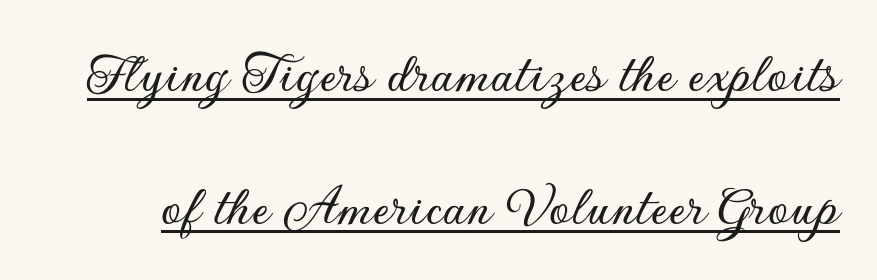
Beneath each row of characters lies a ruled line. A typesetter would call this proportional, since set widths differ per character. Leading: increased. Look at the bottom of the vertical strokes: they stop flat, with no serifs.
